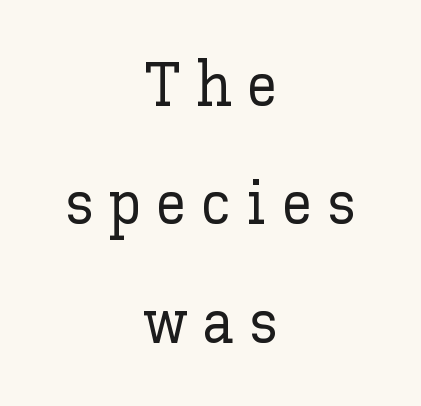
Q: Is the text italic (slanted)? A: No, it is upright.
Q: Is the text underlined? A: No.
Q: How is the paragraph aligned? A: Centered.
Q: Is the spacing between letters normal or unusually wide? A: Unusually wide.
Q: Is the spacing between lines tight, normal or loose? A: Loose.
Q: Width (condensed, normal, or wide)? A: Normal.
Q: Stroke contrast? A: Low.
Q: x-height? A: Medium.
Q: Monospaced? A: No.
